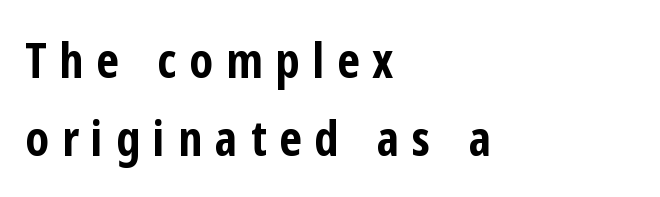
{"serif": "no", "italic": "no", "bold": "yes", "weight": "bold", "width": "condensed", "stroke_contrast": "low", "x_height": "medium", "monospaced": "no", "underline": "no", "align": "left", "line_spacing": "normal", "line_spacing_ratio": 1.6, "letter_spacing": "wide", "letter_spacing_em": 0.26, "glyph_px": 49}
